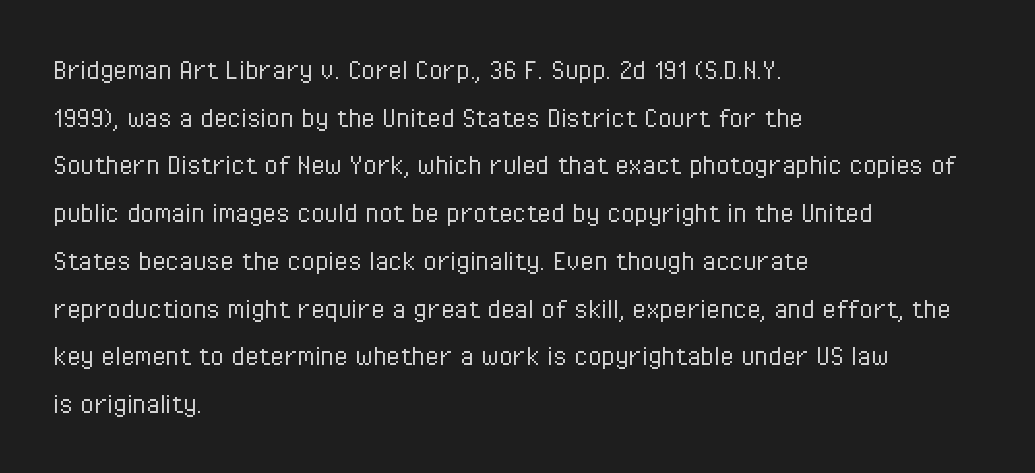
{"serif": "no", "italic": "no", "bold": "no", "weight": "light", "width": "condensed", "stroke_contrast": "low", "x_height": "medium", "monospaced": "no", "underline": "no", "align": "left", "line_spacing": "normal", "line_spacing_ratio": 1.54, "letter_spacing": "normal", "letter_spacing_em": 0.0, "glyph_px": 31}
